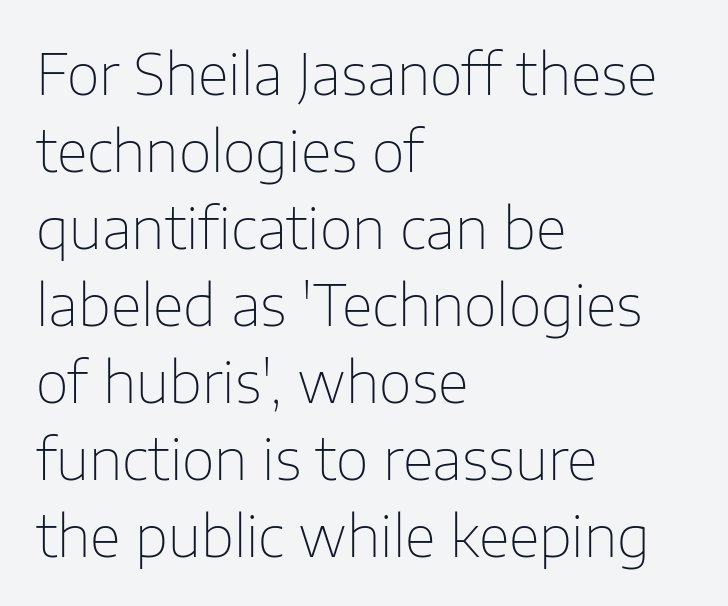
Q: Is the text bold? A: No.
Q: Is the text italic (slanted)? A: No, it is upright.
Q: Is the typeface a serif or a sans-serif typeface? A: Sans-serif.
Q: Is the text underlined? A: No.
Q: How is the paragraph aligned? A: Left-aligned.
Q: Is the spacing between letters normal or unusually wide? A: Normal.
Q: Is the spacing between lines tight, normal or loose? A: Normal.
Q: Width (condensed, normal, or wide)? A: Normal.
Q: Stroke contrast? A: Low.
Q: x-height? A: Medium.
Q: Monospaced? A: No.
